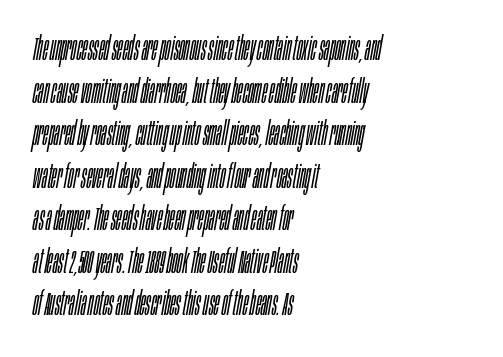
The image shows 33 px light, condensed type, italic (leaning right); set left-aligned, normal line spacing (1.29x), normal letter spacing, not underlined; low stroke contrast and a large x-height.
